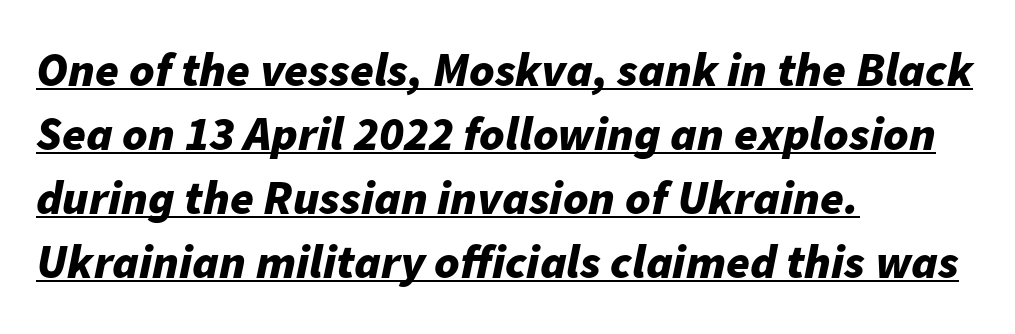
Every letter is thick-stroked: bold, no question. Quick note: underline on. Does the copy run flush right? No — it runs flush left. Observe the ordinary spacing: letters are neighbours, not strangers.
